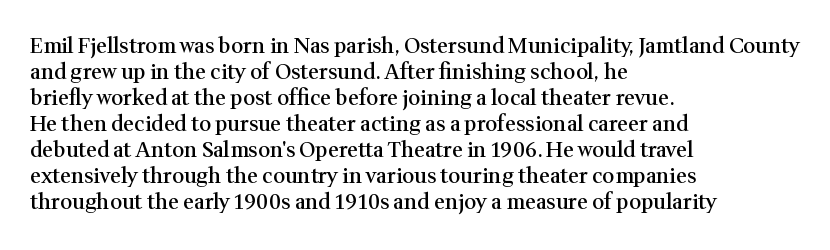
Q: Is the text bold? A: Semi-bold.
Q: Is the text italic (slanted)? A: No, it is upright.
Q: Is the text underlined? A: No.
Q: How is the paragraph aligned? A: Left-aligned.
Q: Is the spacing between letters normal or unusually wide? A: Normal.
